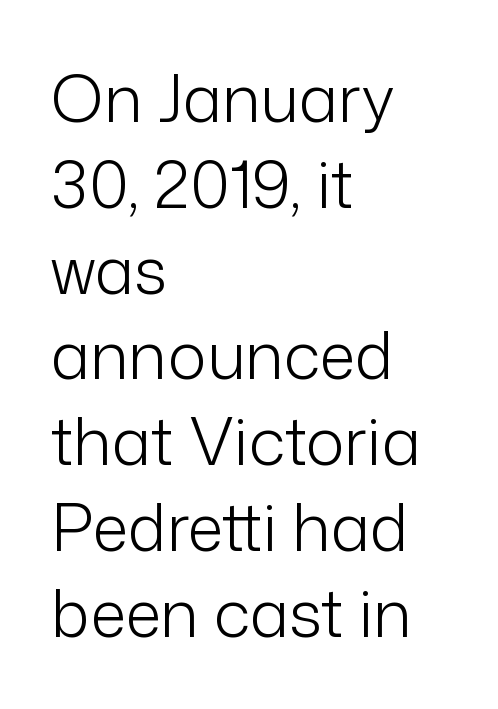
The image shows 65 px light sans-serif type, upright; set left-aligned, normal line spacing (1.32x), normal letter spacing, not underlined; low stroke contrast and a medium x-height.
